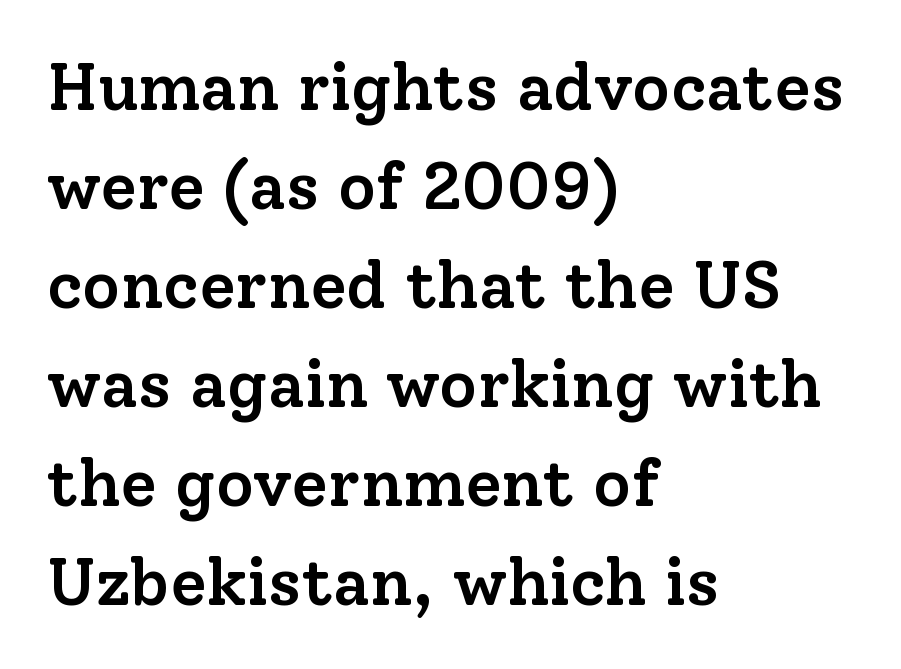
The image shows 66 px semibold serif type, upright; set left-aligned, normal line spacing (1.5x), normal letter spacing, not underlined; low stroke contrast and a medium x-height.
